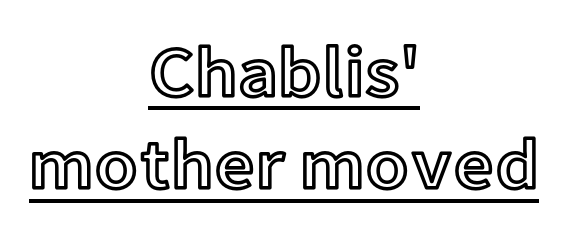
Q: Is the text italic (slanted)? A: No, it is upright.
Q: Is the text underlined? A: Yes.
Q: How is the paragraph aligned? A: Centered.
Q: Is the spacing between letters normal or unusually wide? A: Normal.
Q: Is the spacing between lines tight, normal or loose? A: Normal.
Q: Width (condensed, normal, or wide)? A: Normal.
Q: x-height? A: Medium.
Q: Monospaced? A: No.
